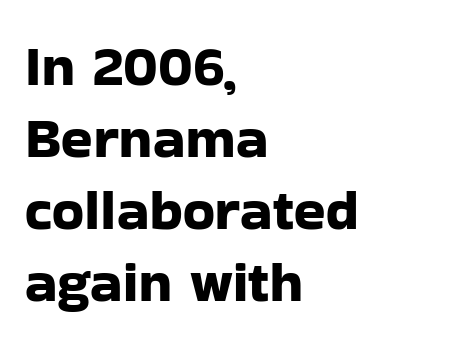
Q: Is the text italic (slanted)? A: No, it is upright.
Q: Is the typeface a serif or a sans-serif typeface? A: Sans-serif.
Q: Is the text underlined? A: No.
Q: How is the paragraph aligned? A: Left-aligned.
Q: Is the spacing between letters normal or unusually wide? A: Normal.
Q: Width (condensed, normal, or wide)? A: Normal.
Q: Stroke contrast? A: Low.
Q: x-height? A: Medium.
Q: Monospaced? A: No.
